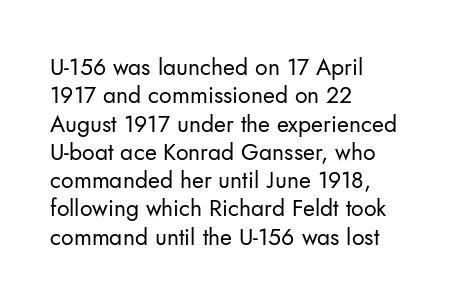
Nobody touched the tracking dial on this one. Visually the block forms a straight wall on the left and a jagged coastline on the right. Posture: upright roman. Beneath every word, the page is bare.
